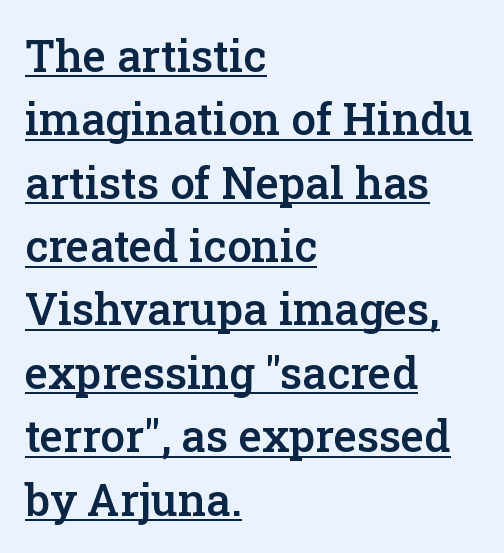
{"serif": "yes", "italic": "no", "bold": "semi", "weight": "semibold", "width": "normal", "stroke_contrast": "low", "x_height": "medium", "monospaced": "no", "underline": "yes", "align": "left", "line_spacing": "normal", "line_spacing_ratio": 1.44, "letter_spacing": "normal", "letter_spacing_em": 0.0, "glyph_px": 44}
